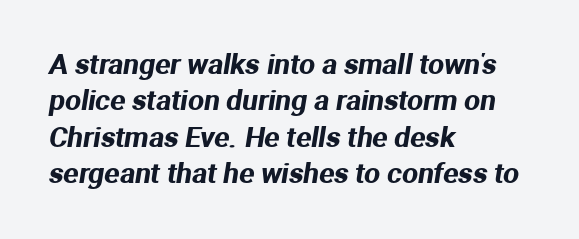
These lines are composed in type without serifs. There is no visible air inserted between adjacent glyphs. The letters advance in unequal steps, a hallmark of proportional type. This block has exactly the height ordinary leading produces. These lines are set flush left with a ragged right edge. Words float on clear page, feet unadorned.
